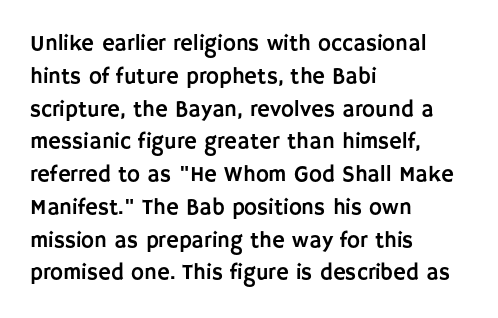
Q: Is the text italic (slanted)? A: No, it is upright.
Q: Is the text underlined? A: No.
Q: How is the paragraph aligned? A: Left-aligned.
Q: Is the spacing between letters normal or unusually wide? A: Normal.
Q: Is the spacing between lines tight, normal or loose? A: Normal.
